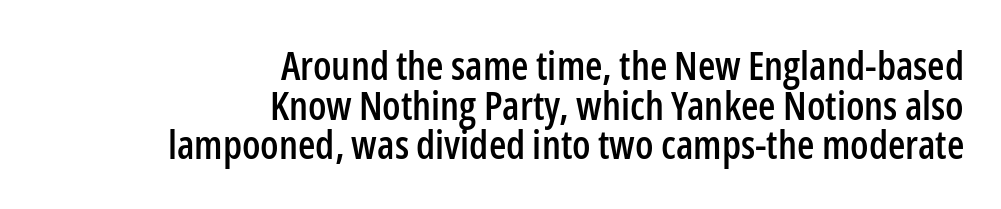
The image shows 40 px condensed sans-serif type, upright; set right-aligned, tight line spacing (0.99x), normal letter spacing, not underlined; low stroke contrast and a medium x-height.
